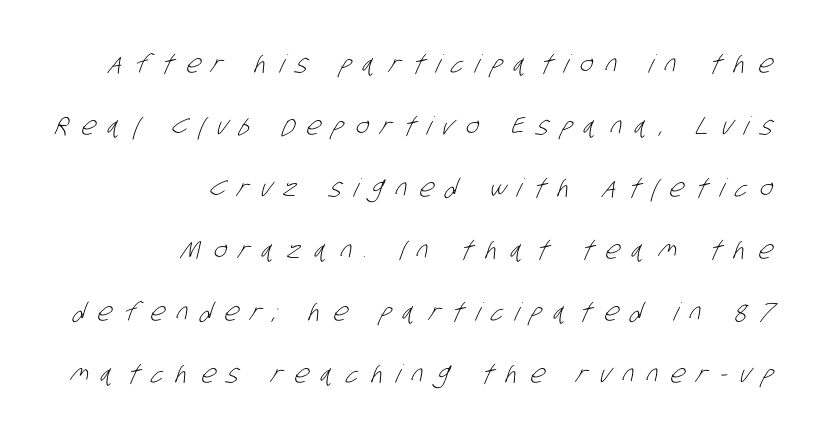
{"bold": "no", "underline": "no", "align": "right", "line_spacing": "loose", "line_spacing_ratio": 2.48, "letter_spacing": "wide", "letter_spacing_em": 0.49, "glyph_px": 25}
